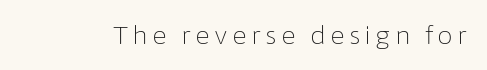
The type sits square on the baseline with zero lean. The strip under each line holds only bare page. Stroke thickness stays within the range of a standard reading face or lighter.
